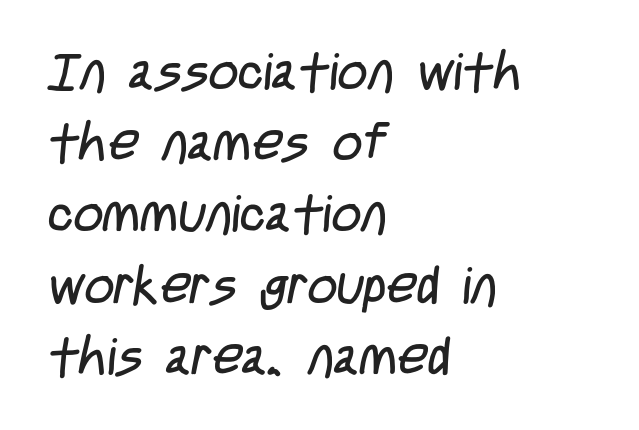
The image shows 52 px regular-weight, condensed sans-serif type; set left-aligned, normal line spacing (1.37x), normal letter spacing, not underlined; low stroke contrast and a large x-height.
